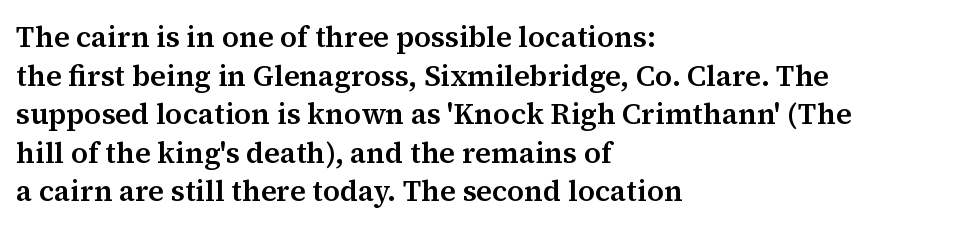
{"serif": "yes", "italic": "no", "width": "normal", "stroke_contrast": "medium", "x_height": "medium", "monospaced": "no", "underline": "no", "align": "left", "line_spacing": "normal", "line_spacing_ratio": 1.33, "letter_spacing": "normal", "letter_spacing_em": 0.0, "glyph_px": 29}
